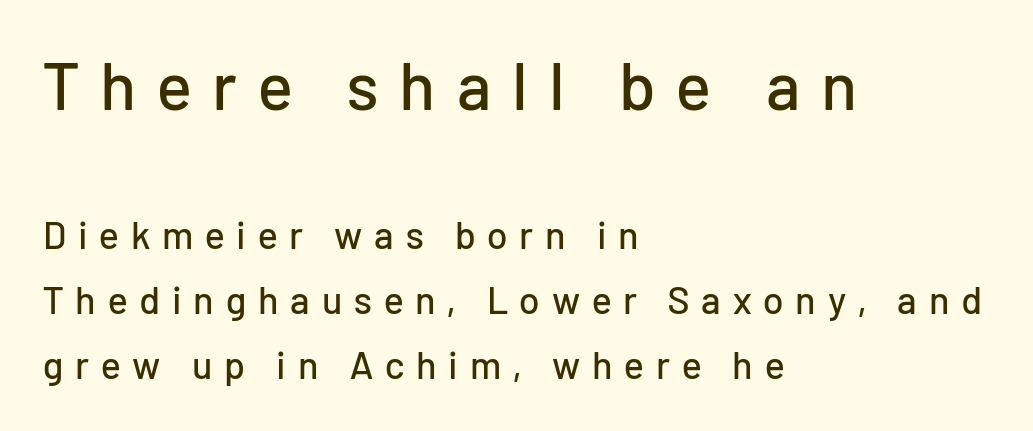
{"serif": "no", "italic": "no", "width": "normal", "stroke_contrast": "low", "x_height": "medium", "monospaced": "no", "underline": "no", "align": "left", "line_spacing_ratio": 1.71, "letter_spacing": "wide", "letter_spacing_em": 0.31, "larger_block": "first", "size_ratio": 1.76, "glyph_px": 67}
